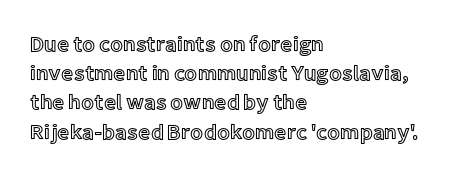
Q: Is the text italic (slanted)? A: No, it is upright.
Q: Is the text underlined? A: No.
Q: How is the paragraph aligned? A: Left-aligned.
Q: Is the spacing between letters normal or unusually wide? A: Normal.
Q: Is the spacing between lines tight, normal or loose? A: Normal.
